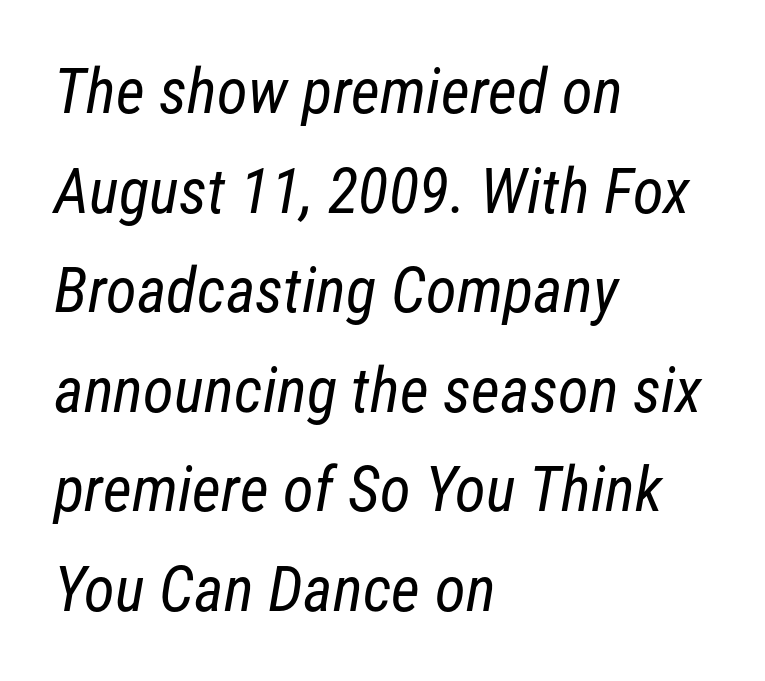
The image shows 63 px regular-weight, condensed sans-serif type; set left-aligned, normal line spacing (1.58x), normal letter spacing, not underlined; low stroke contrast and a medium x-height.
